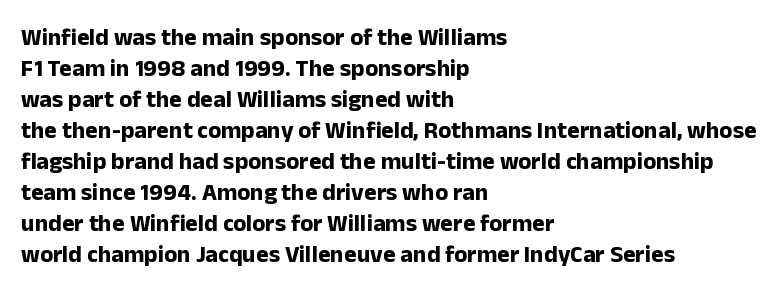
Q: Is the text bold? A: Yes.
Q: Is the text italic (slanted)? A: No, it is upright.
Q: Is the text underlined? A: No.
Q: How is the paragraph aligned? A: Left-aligned.
Q: Is the spacing between letters normal or unusually wide? A: Normal.
Q: Is the spacing between lines tight, normal or loose? A: Normal.
